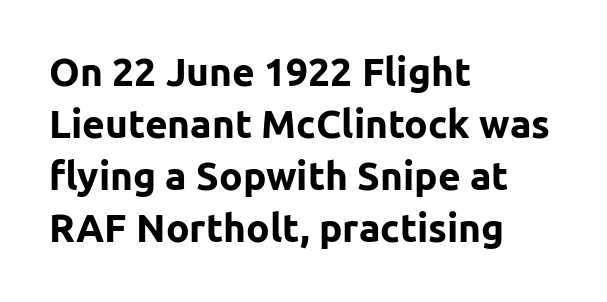
Q: Is the text bold? A: Yes.
Q: Is the text italic (slanted)? A: No, it is upright.
Q: Is the typeface a serif or a sans-serif typeface? A: Sans-serif.
Q: Is the text underlined? A: No.
Q: How is the paragraph aligned? A: Left-aligned.
Q: Is the spacing between letters normal or unusually wide? A: Normal.
Q: Is the spacing between lines tight, normal or loose? A: Normal.
Q: Width (condensed, normal, or wide)? A: Normal.
Q: Stroke contrast? A: Low.
Q: x-height? A: Medium.
Q: Monospaced? A: No.
